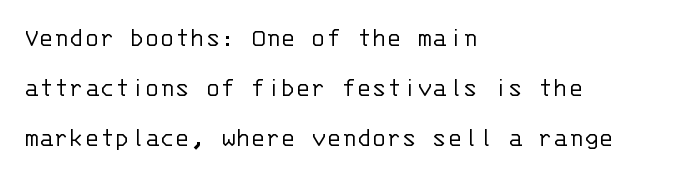
The image shows 28 px light sans-serif type, upright, monospaced; set left-aligned, line spacing 1.78x, normal letter spacing, not underlined; low stroke contrast and a large x-height.
